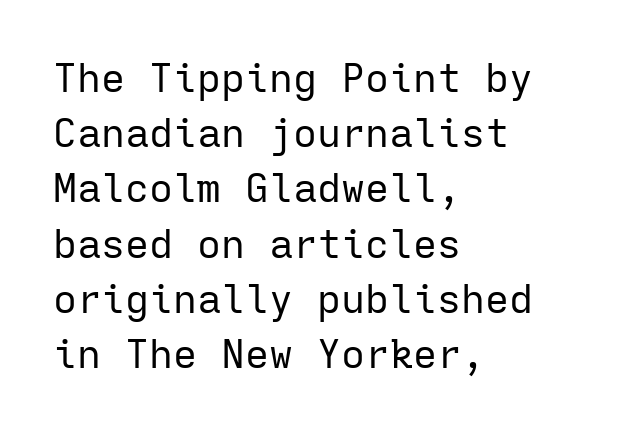
Casual observation: everything's shoved over to the left. On a weight scale, this lands at 450 or below. The glyphs in this specimen are sans serif. The vertical gap from one line to the next is medium. The tracking reads as untouched default to a designer's eye.
